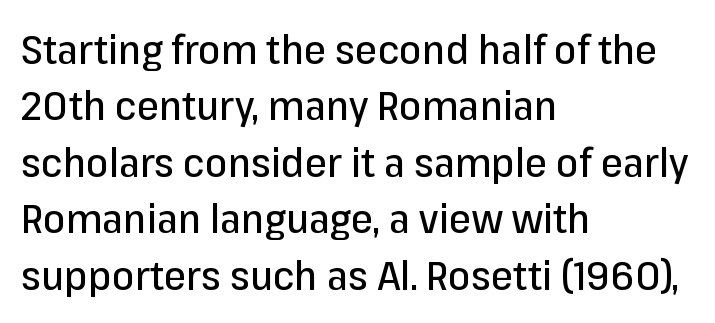
The image shows 40 px sans-serif type, upright; set left-aligned, normal line spacing (1.41x), normal letter spacing, not underlined; low stroke contrast and a medium x-height.
